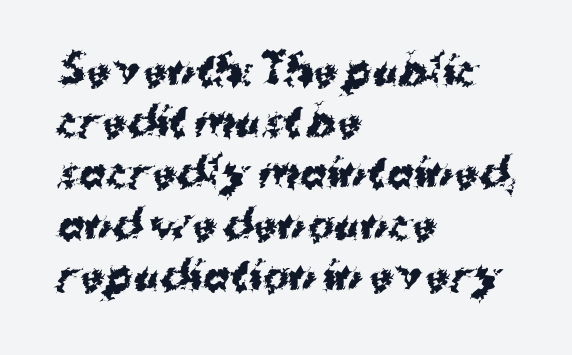
Q: Is the text bold? A: Yes.
Q: Is the typeface a serif or a sans-serif typeface? A: Sans-serif.
Q: Is the text underlined? A: No.
Q: How is the paragraph aligned? A: Left-aligned.
Q: Is the spacing between letters normal or unusually wide? A: Normal.
Q: Is the spacing between lines tight, normal or loose? A: Normal.
Q: Width (condensed, normal, or wide)? A: Normal.
Q: Stroke contrast? A: Medium.
Q: x-height? A: Medium.
Q: Monospaced? A: No.
